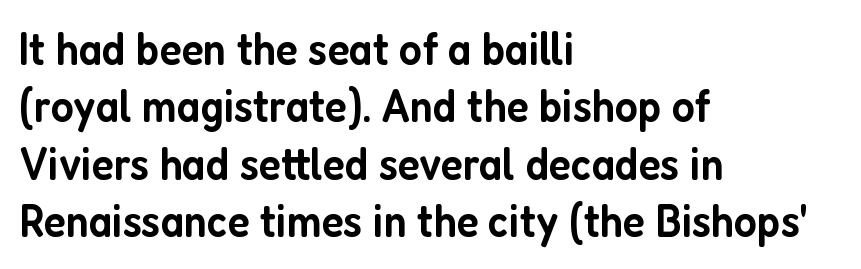
Q: Is the text bold? A: Semi-bold.
Q: Is the text italic (slanted)? A: No, it is upright.
Q: Is the typeface a serif or a sans-serif typeface? A: Sans-serif.
Q: Is the text underlined? A: No.
Q: How is the paragraph aligned? A: Left-aligned.
Q: Is the spacing between letters normal or unusually wide? A: Normal.
Q: Width (condensed, normal, or wide)? A: Condensed.
Q: Stroke contrast? A: Low.
Q: x-height? A: Medium.
Q: Monospaced? A: No.
